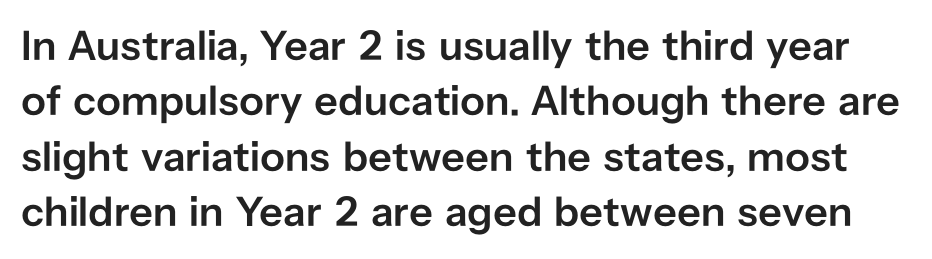
The letters advance in unequal steps, a hallmark of proportional type. Normally led — the rows are evenly, conventionally spaced. These lines carry some extra weight — a demibold, not a full bold. The font's upright variant was chosen for this text.
